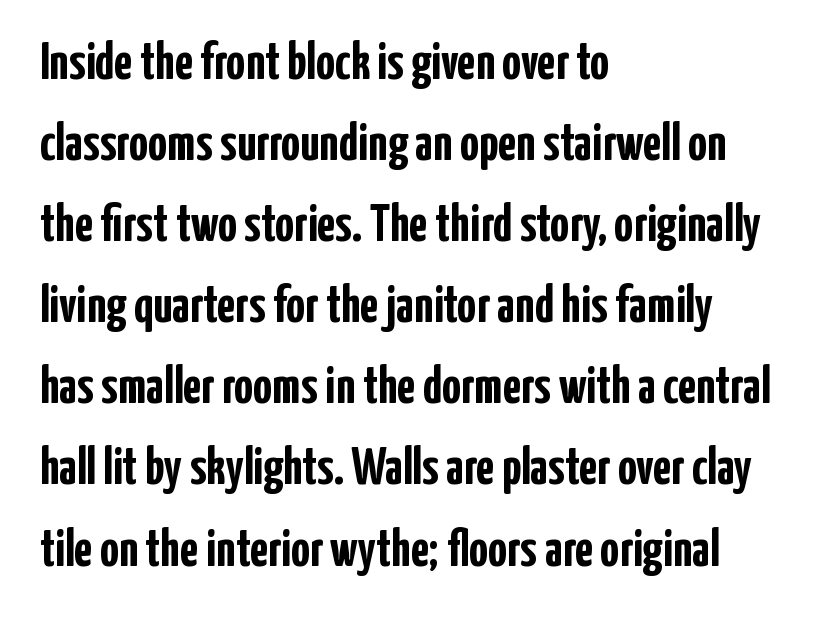
The image shows 53 px semibold, condensed sans-serif type, upright; set left-aligned, normal line spacing (1.53x), normal letter spacing, not underlined; low stroke contrast and a medium x-height.
